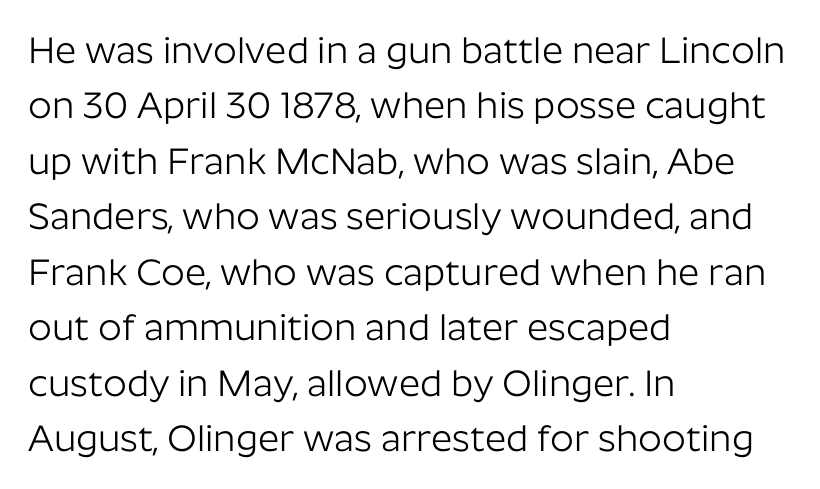
Q: Is the text bold? A: No.
Q: Is the text italic (slanted)? A: No, it is upright.
Q: Is the typeface a serif or a sans-serif typeface? A: Sans-serif.
Q: Is the text underlined? A: No.
Q: How is the paragraph aligned? A: Left-aligned.
Q: Is the spacing between letters normal or unusually wide? A: Normal.
Q: Is the spacing between lines tight, normal or loose? A: Normal.
Q: Width (condensed, normal, or wide)? A: Normal.
Q: Stroke contrast? A: Low.
Q: x-height? A: Medium.
Q: Monospaced? A: No.
